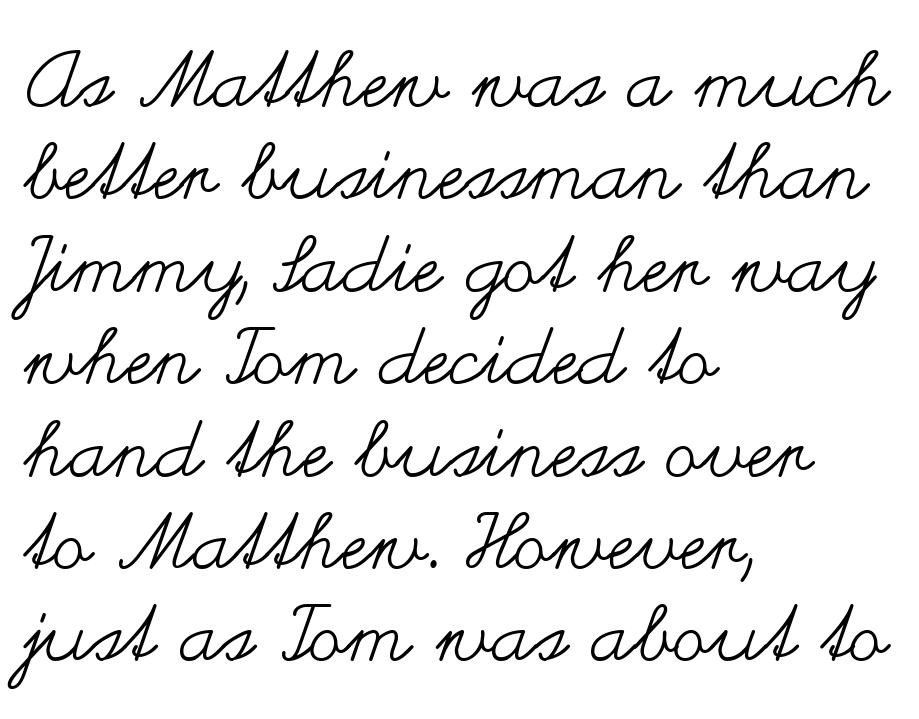
The image shows 77 px regular-weight, wide type; set left-aligned, line spacing 1.2x, normal letter spacing, not underlined; medium stroke contrast and a small x-height.
